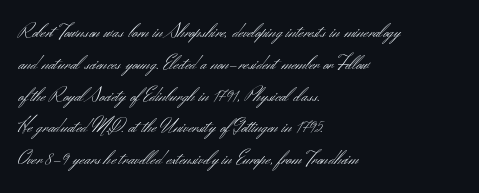
{"bold": "no", "underline": "no", "align": "left", "line_spacing": "normal", "line_spacing_ratio": 1.59, "letter_spacing": "normal", "letter_spacing_em": 0.0, "glyph_px": 20}
